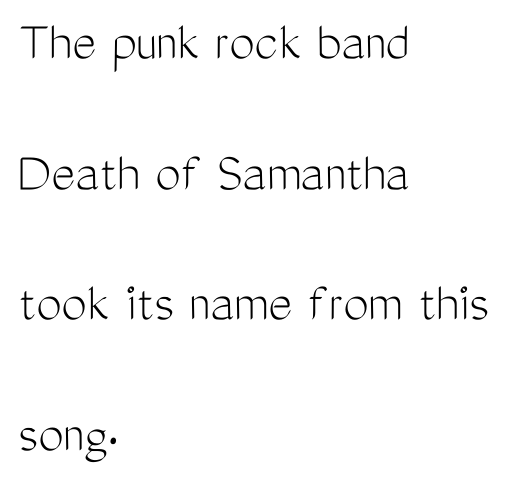
The image shows 57 px light, condensed sans-serif type, upright; set left-aligned, loose line spacing (2.29x), normal letter spacing, not underlined; medium stroke contrast and a medium x-height.
